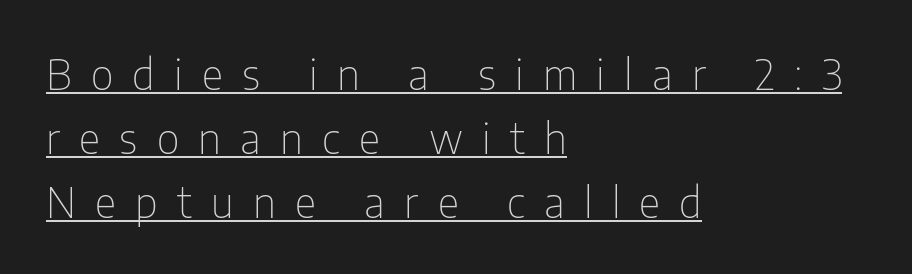
The letterforms sit at book weight or below. Teacher's note: observe the even left margin — that is flush-left alignment. Leading matches the norm, producing a regular column. You could not count columns in this text — the font is proportionally spaced.
